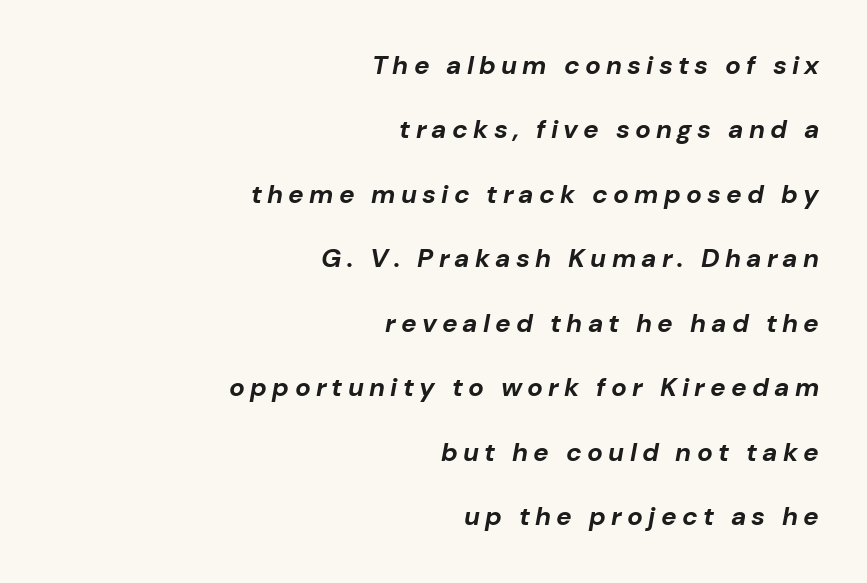
{"italic": "yes", "lean": "right", "slant_degrees": 10, "bold": "yes", "underline": "no", "align": "right", "line_spacing": "loose", "line_spacing_ratio": 2.48, "letter_spacing": "wide", "letter_spacing_em": 0.2, "glyph_px": 26}
